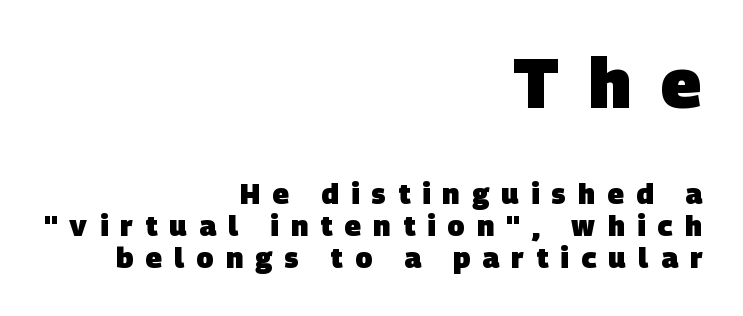
Q: Is the text bold? A: Yes.
Q: Is the typeface a serif or a sans-serif typeface? A: Sans-serif.
Q: Is the text underlined? A: No.
Q: How is the paragraph aligned? A: Right-aligned.
Q: Is the spacing between letters normal or unusually wide? A: Unusually wide.
Q: Is the spacing between lines tight, normal or loose? A: Tight.
Q: Which block of text is set in a larger size, the first (top) or the second (bottom)? A: The first (top) one.
Q: Width (condensed, normal, or wide)? A: Normal.
Q: Stroke contrast? A: Low.
Q: x-height? A: Large.
Q: Monospaced? A: No.
